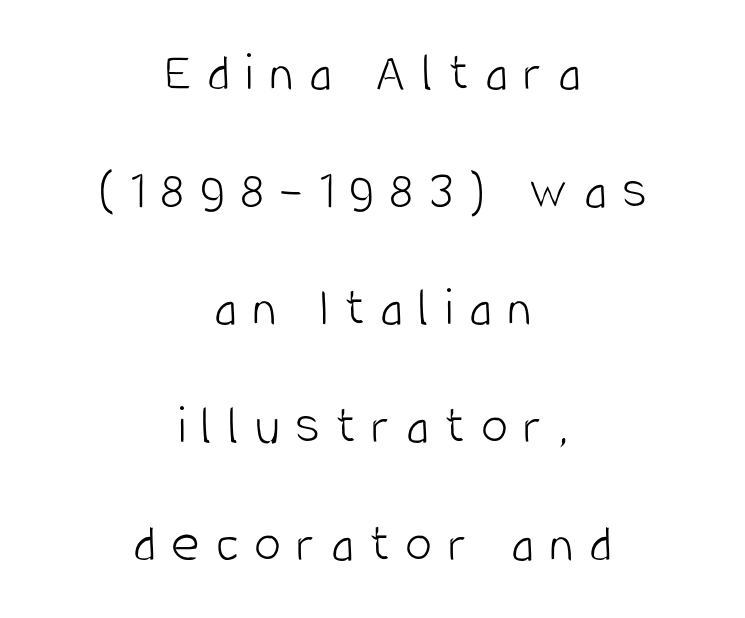
{"serif": "no", "italic": "no", "bold": "no", "weight": "light", "width": "condensed", "stroke_contrast": "low", "x_height": "large", "monospaced": "no", "underline": "no", "align": "center", "line_spacing": "loose", "line_spacing_ratio": 2.14, "letter_spacing": "wide", "letter_spacing_em": 0.28, "glyph_px": 55}
